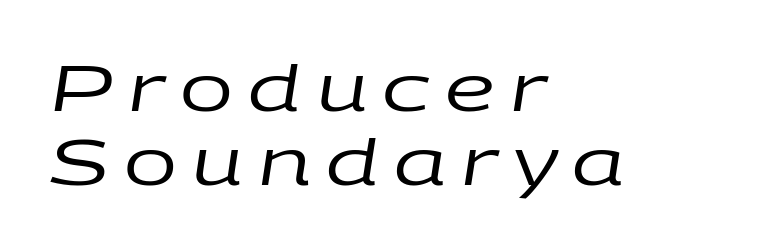
Where is the straight margin? On the left. These lines are rendered in a variable-pitch font. Type without underlining. The passage shown leans; its letterforms are oblique. Honestly, the letter spacing is so wide it's the main thing you notice.
